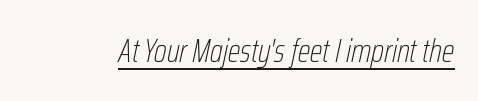
{"italic": "yes", "lean": "right", "slant_degrees": 12, "bold": "no", "weight": "thin", "width": "condensed", "stroke_contrast": "low", "x_height": "medium", "monospaced": "no", "underline": "yes", "letter_spacing": "normal", "letter_spacing_em": 0.0, "glyph_px": 33}
